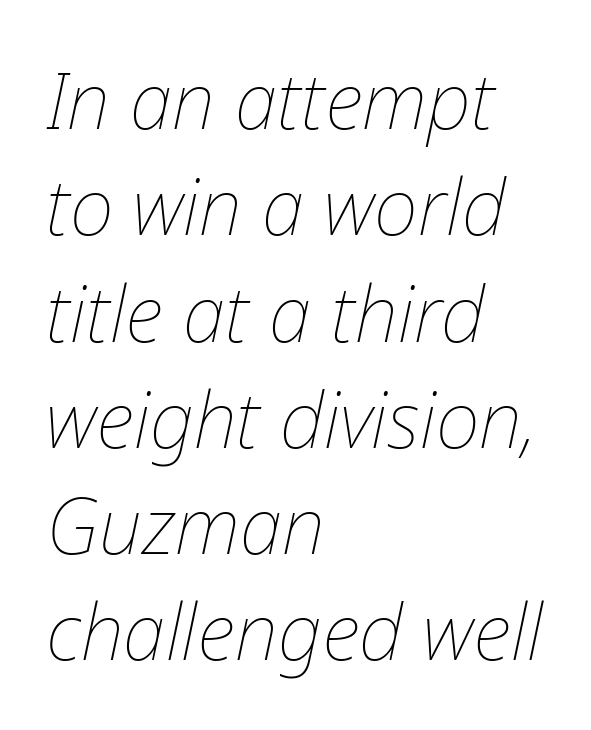
The rendering applies a slant to the glyphs. Descender tails drop into unmarked territory. The paragraph has a hard left edge and a soft right edge. The font sits on the lighter half of the weight spectrum, regular included. Default kerning and tracking; the words read as compact shapes.
